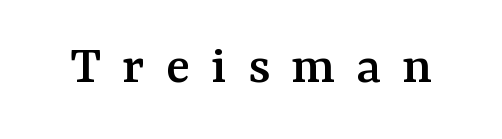
Q: Is the text italic (slanted)? A: No, it is upright.
Q: Is the typeface a serif or a sans-serif typeface? A: Serif.
Q: Is the text underlined? A: No.
Q: Is the spacing between letters normal or unusually wide? A: Unusually wide.
Q: Width (condensed, normal, or wide)? A: Normal.
Q: Stroke contrast? A: Medium.
Q: x-height? A: Medium.
Q: Monospaced? A: No.
